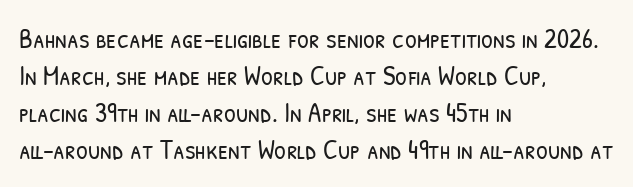
The passage shown is not underscored anywhere. The typesetter chose a ragged-right arrangement here. Letters have the restrained weight of plain body copy at most. Default kerning and tracking; the words read as compact shapes.
